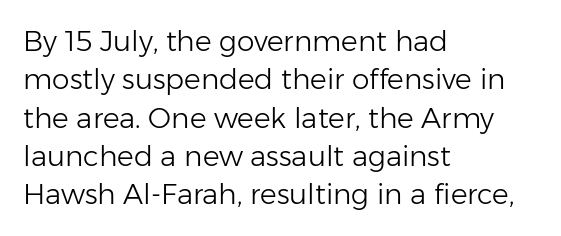
Casual observation: everything's shoved over to the left. Stroke mass is kept to a normal reading level or below. The letterforms sit shoulder to shoulder at normal distance. How would I describe the line gaps? Plain and ordinary. A roman cut, with each character standing at attention. Do the characters align in a grid? No, the font is proportional.
